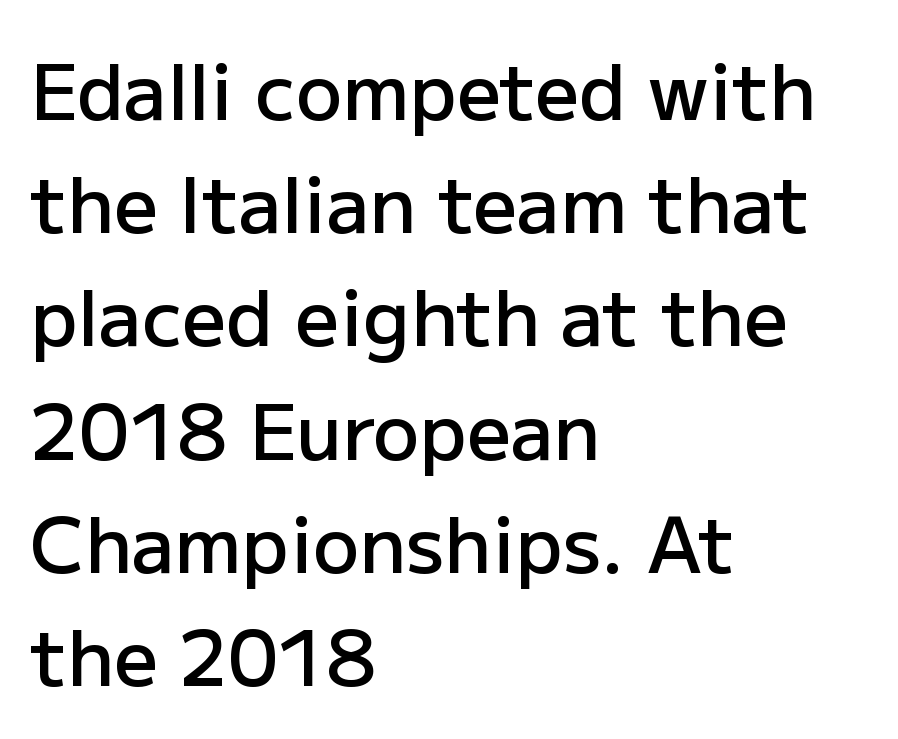
The image shows 77 px semibold sans-serif type, upright; set left-aligned, normal line spacing (1.47x), normal letter spacing, not underlined; low stroke contrast and a medium x-height.
